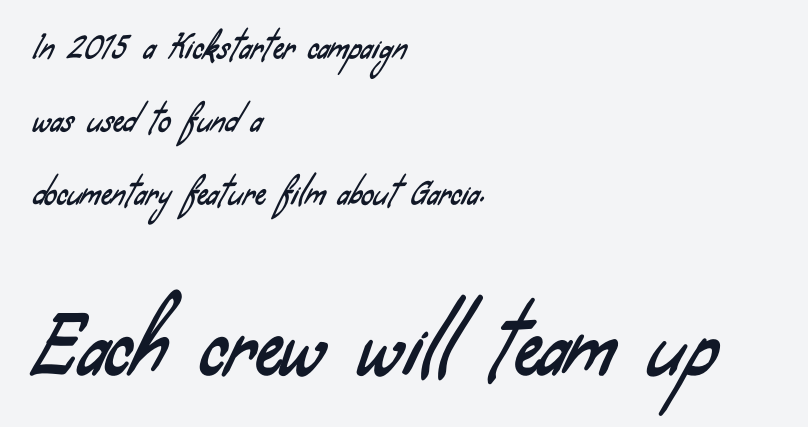
{"serif": "no", "width": "condensed", "stroke_contrast": "low", "x_height": "small", "monospaced": "no", "underline": "no", "align": "left", "line_spacing": "loose", "line_spacing_ratio": 2.35, "letter_spacing": "normal", "letter_spacing_em": 0.0, "larger_block": "second", "size_ratio": 2.48, "glyph_px": 77}
